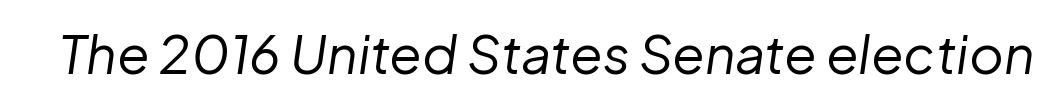
Only glyphs here, with clear space below each row. Is this a fixed-width face? No — the glyphs have proportional, varying widths. Each stroke keeps to a modest, everyday thickness or less. The letters are slanted; this is an italic face. Honestly, the letter spacing is just normal — you wouldn't notice it.
